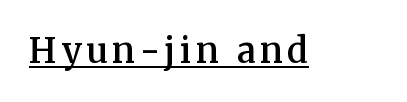
Italic: no, the glyphs are upright roman. Proportional: the letters do not fall into vertical columns. To sum up the face: it has serifs. In terms of weight, the rendering is demibold, just under bold. Does a line run under the words? Yes, clearly.
